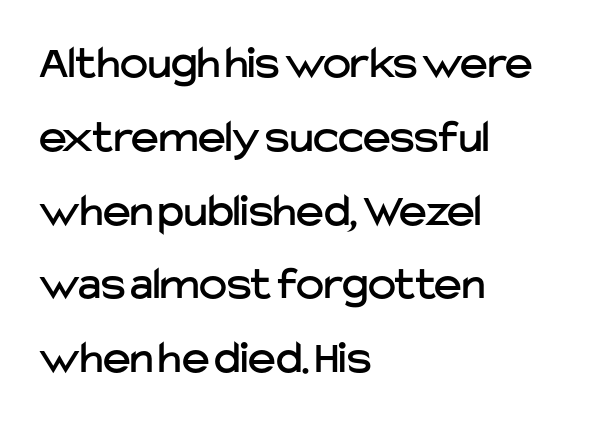
The image shows 47 px sans-serif type, upright; set left-aligned, normal line spacing (1.57x), normal letter spacing, not underlined; low stroke contrast and a medium x-height.
